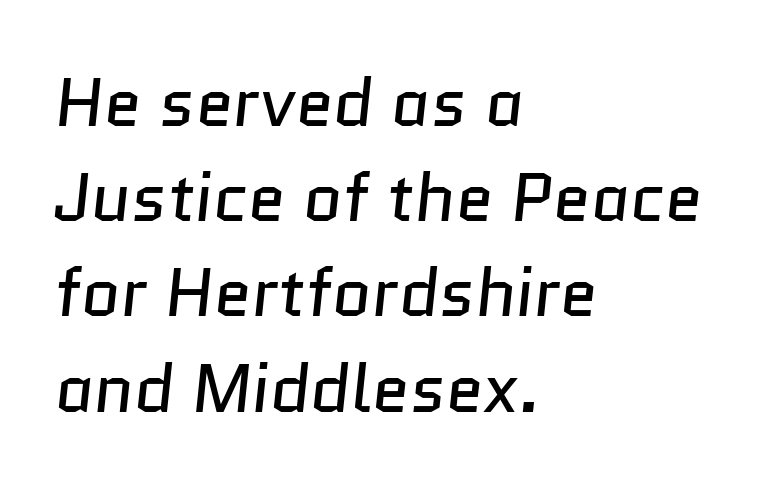
Q: Is the text bold? A: No.
Q: Is the typeface a serif or a sans-serif typeface? A: Sans-serif.
Q: Is the text underlined? A: No.
Q: How is the paragraph aligned? A: Left-aligned.
Q: Is the spacing between letters normal or unusually wide? A: Normal.
Q: Is the spacing between lines tight, normal or loose? A: Normal.
Q: Width (condensed, normal, or wide)? A: Normal.
Q: Stroke contrast? A: Low.
Q: x-height? A: Medium.
Q: Monospaced? A: No.
